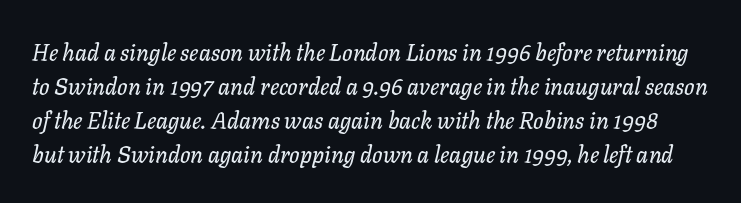
An italicized treatment has been applied to the whole sample. Descenders are the only things crossing below the line. A typesetter would call this leading conventional body-copy spacing. How are the letters spaced? Ordinarily, with no added tracking.
